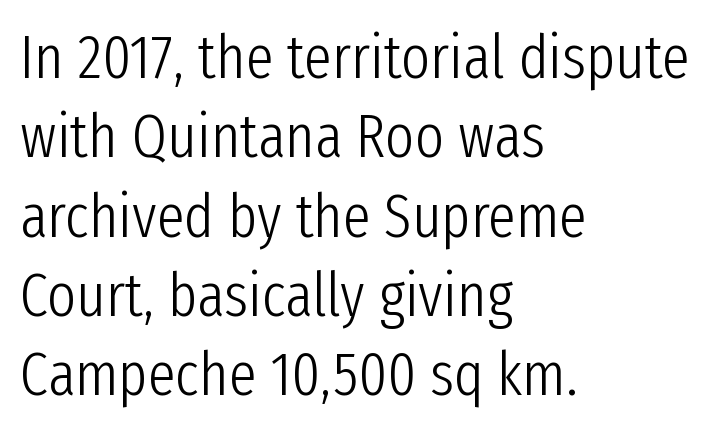
The image shows 62 px light, condensed sans-serif type, upright; set left-aligned, normal line spacing (1.28x), normal letter spacing, not underlined; low stroke contrast and a medium x-height.
